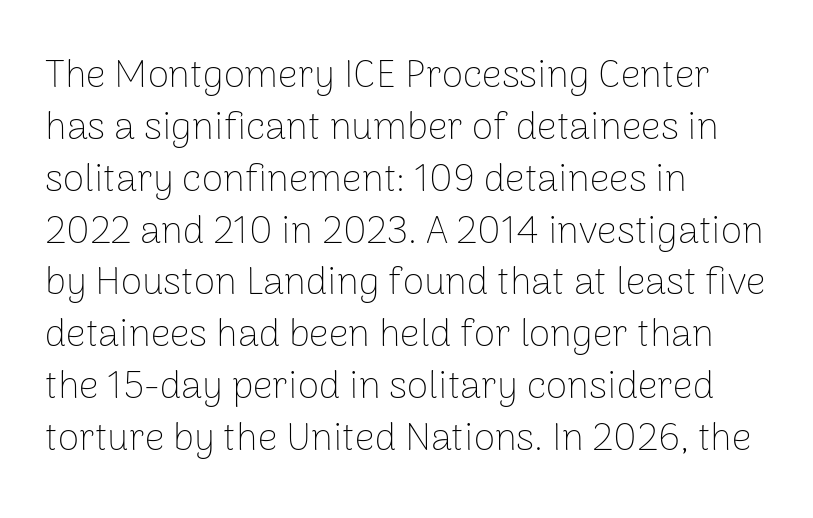
The image shows 39 px thin sans-serif type, upright; set left-aligned, normal line spacing (1.33x), normal letter spacing, not underlined; low stroke contrast and a medium x-height.
